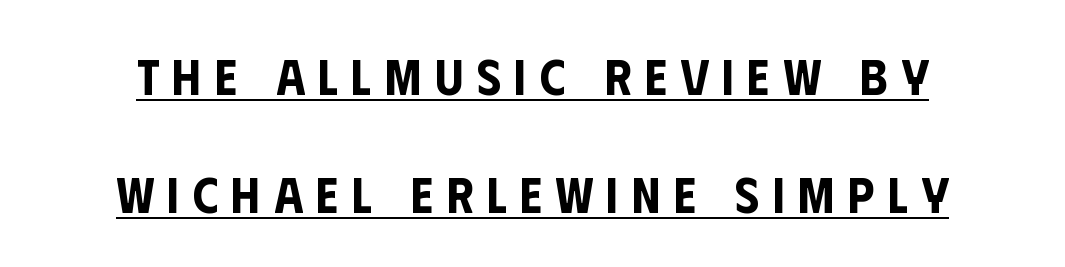
The image shows 51 px condensed sans-serif type, upright; set centered, loose line spacing (2.32x), unusually wide letter spacing (+0.26 em), underlined; low stroke contrast and a large x-height.
